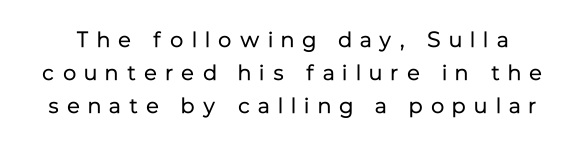
The image shows 22 px text type, upright; set normal line spacing (1.51x), unusually wide letter spacing (+0.38 em), not underlined.
